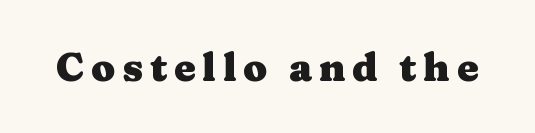
Q: Is the text bold? A: Yes.
Q: Is the text italic (slanted)? A: No, it is upright.
Q: Is the typeface a serif or a sans-serif typeface? A: Serif.
Q: Is the text underlined? A: No.
Q: Width (condensed, normal, or wide)? A: Wide.
Q: Stroke contrast? A: Medium.
Q: x-height? A: Medium.
Q: Monospaced? A: No.
